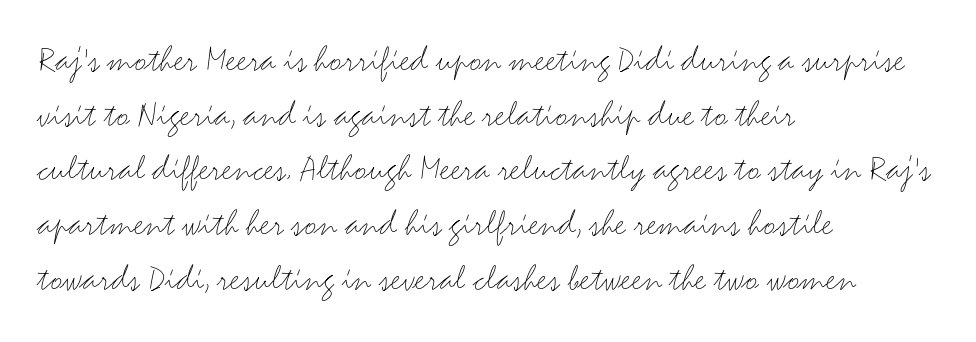
The image shows 38 px light, wide sans-serif type; set left-aligned, normal line spacing (1.44x), normal letter spacing, not underlined; medium stroke contrast and a small x-height.
